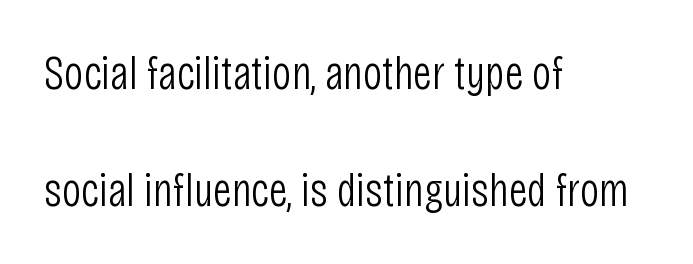
Q: Is the text bold? A: No.
Q: Is the text italic (slanted)? A: No, it is upright.
Q: Is the typeface a serif or a sans-serif typeface? A: Sans-serif.
Q: Is the text underlined? A: No.
Q: How is the paragraph aligned? A: Left-aligned.
Q: Is the spacing between letters normal or unusually wide? A: Normal.
Q: Is the spacing between lines tight, normal or loose? A: Loose.
Q: Width (condensed, normal, or wide)? A: Condensed.
Q: Stroke contrast? A: Low.
Q: x-height? A: Large.
Q: Monospaced? A: No.
